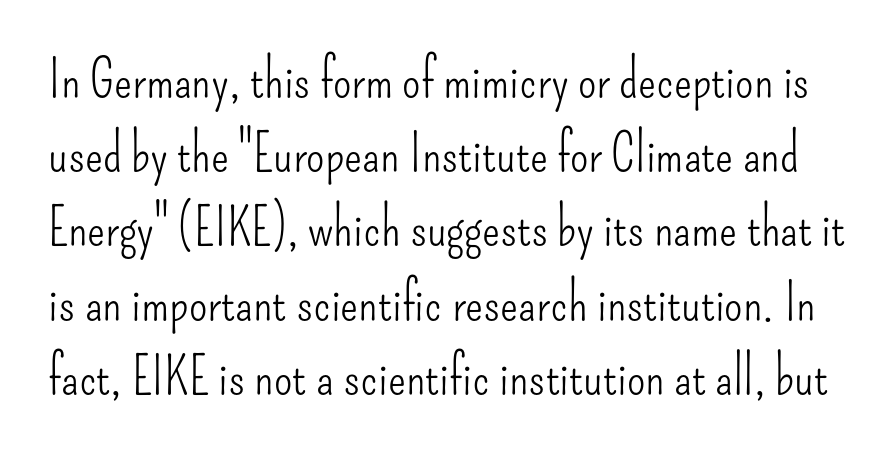
Q: Is the text bold? A: No.
Q: Is the text italic (slanted)? A: No, it is upright.
Q: Is the typeface a serif or a sans-serif typeface? A: Sans-serif.
Q: Is the text underlined? A: No.
Q: Is the spacing between letters normal or unusually wide? A: Normal.
Q: Is the spacing between lines tight, normal or loose? A: Normal.
Q: Width (condensed, normal, or wide)? A: Condensed.
Q: Stroke contrast? A: Low.
Q: x-height? A: Small.
Q: Monospaced? A: No.
